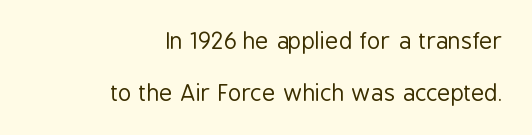
Stroke mass is kept to a normal reading level or below. Just letters on the line, the space beneath them empty. Regarding leading, the lines here are spaced well apart. Italic: no, the glyphs are upright roman. Each line ends at the same right margin while the left side varies. The rendering keeps characters at their native spacing.
